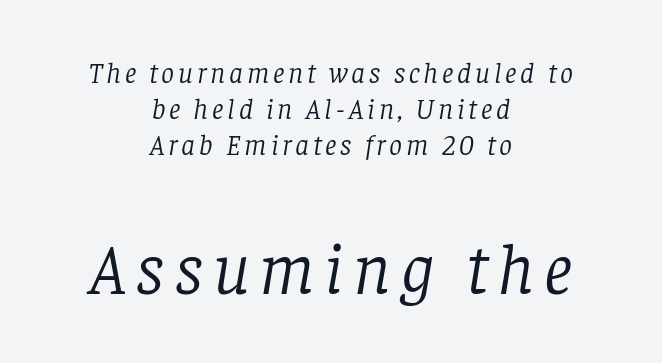
Font category for this specimen: serif. You could not count columns in this text — the font is proportionally spaced. Slanted lettering throughout. Note: smaller setting up top, larger setting below. The foot of each line stays bare and open. These glyphs show unthickened strokes, regular width or finer.
